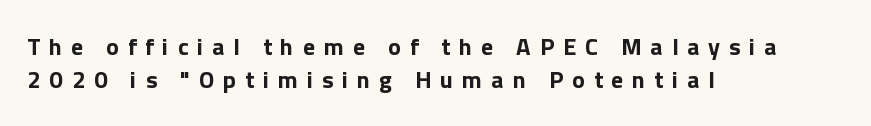
How heavy is the stroke? Heavy — this is a bold. Has an underline been added? It has not. One-word summary of the alignment: left. What stands out about the letter spacing? Its width — letters are far apart. In terms of posture, this sample is upright.
